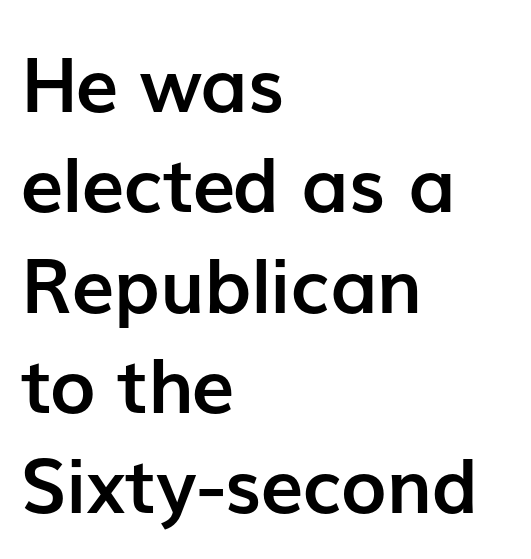
The image shows 76 px semibold sans-serif type, upright; set left-aligned, normal line spacing (1.32x), normal letter spacing, not underlined; low stroke contrast and a medium x-height.
